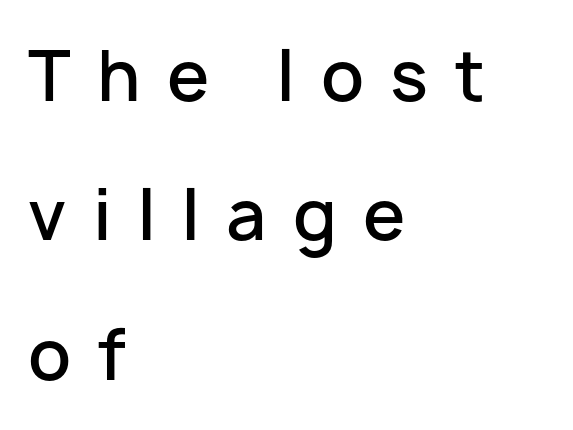
{"serif": "no", "italic": "no", "bold": "semi", "weight": "semibold", "width": "normal", "stroke_contrast": "low", "x_height": "medium", "monospaced": "no", "underline": "no", "align": "left", "line_spacing": "loose", "line_spacing_ratio": 2.05, "letter_spacing": "wide", "letter_spacing_em": 0.39, "glyph_px": 68}
